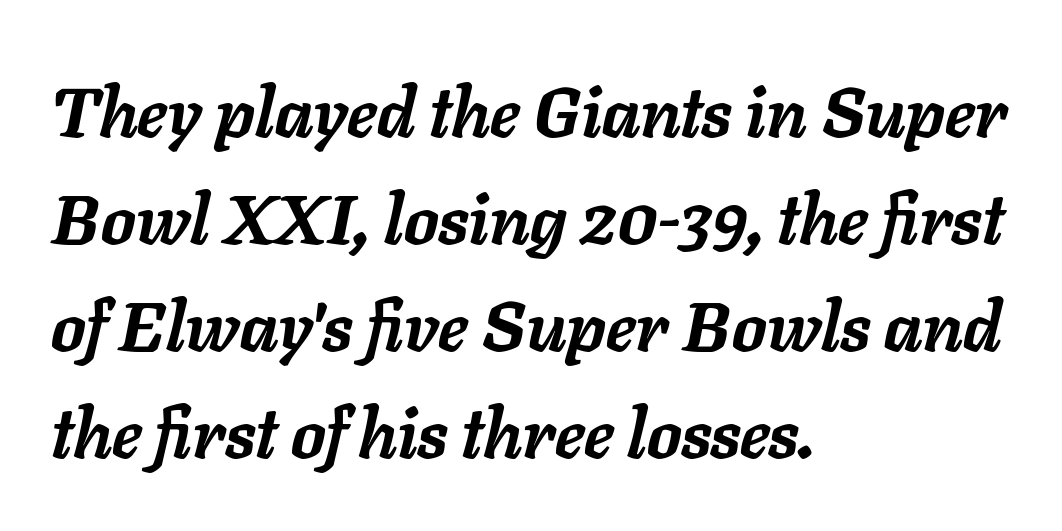
The image shows 69 px semibold type, italic (leaning right); set left-aligned, normal line spacing (1.55x), normal letter spacing, not underlined; low stroke contrast and a medium x-height.
